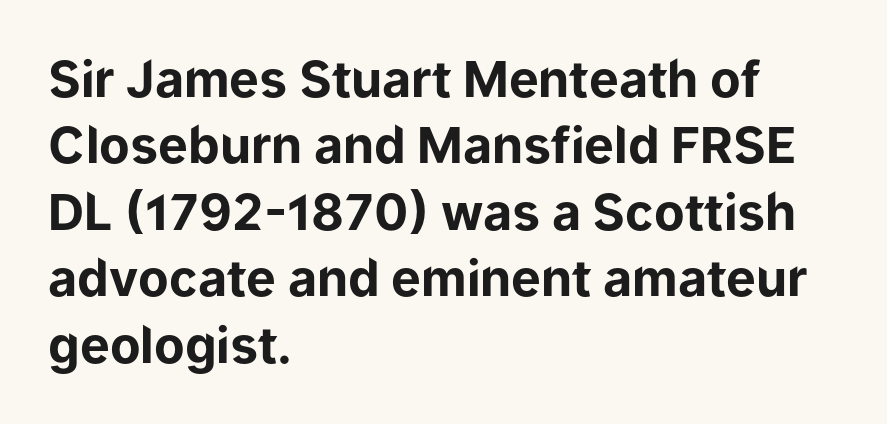
Q: Is the text bold? A: Yes.
Q: Is the text italic (slanted)? A: No, it is upright.
Q: Is the typeface a serif or a sans-serif typeface? A: Sans-serif.
Q: Is the text underlined? A: No.
Q: How is the paragraph aligned? A: Left-aligned.
Q: Is the spacing between letters normal or unusually wide? A: Normal.
Q: Is the spacing between lines tight, normal or loose? A: Normal.
Q: Width (condensed, normal, or wide)? A: Normal.
Q: Stroke contrast? A: Low.
Q: x-height? A: Medium.
Q: Monospaced? A: No.
